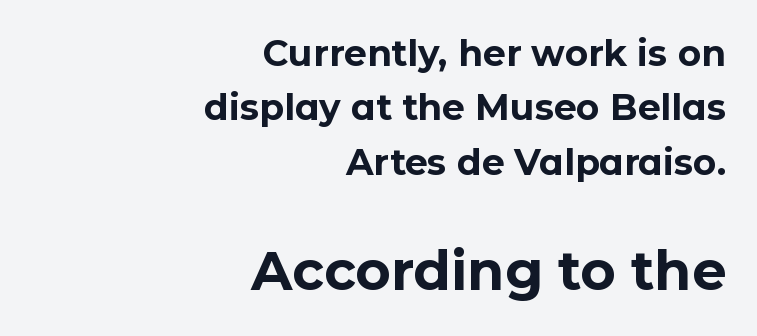
Is the type bold? Yes — the strokes are clearly thick and heavy. Typesetter's note — lower block bumped up in size, upper block left smaller. A typesetter would call this zero additional tracking. Vertically, the passage feels balanced, rows spaced as you'd expect. It's the straight-up-and-down kind of type.
